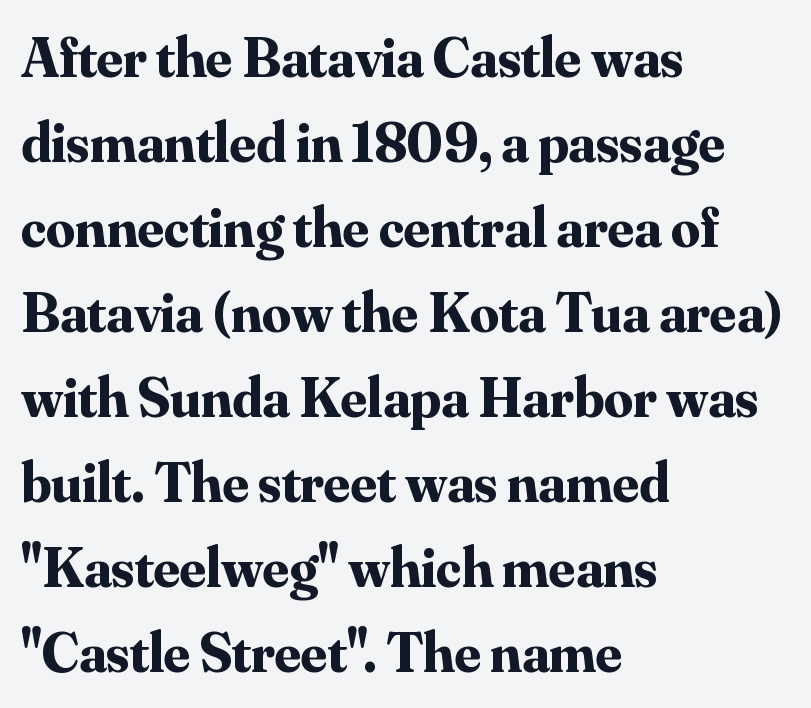
In terms of posture, this sample is upright. Spacing verdict: proportional, widths tailored to each character. This is heavy type, rendered in bold. Between one letter and the next there's only the usual sliver of space. Unmarked baselines from the first word to the last. Check where the strokes stop: tiny serifs finish them off.
